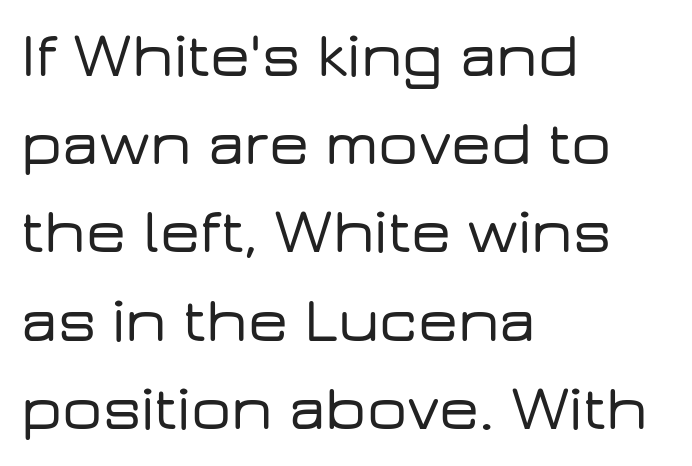
Q: Is the text italic (slanted)? A: No, it is upright.
Q: Is the typeface a serif or a sans-serif typeface? A: Sans-serif.
Q: Is the text underlined? A: No.
Q: How is the paragraph aligned? A: Left-aligned.
Q: Is the spacing between letters normal or unusually wide? A: Normal.
Q: Is the spacing between lines tight, normal or loose? A: Normal.
Q: Width (condensed, normal, or wide)? A: Wide.
Q: Stroke contrast? A: Low.
Q: x-height? A: Medium.
Q: Monospaced? A: No.
